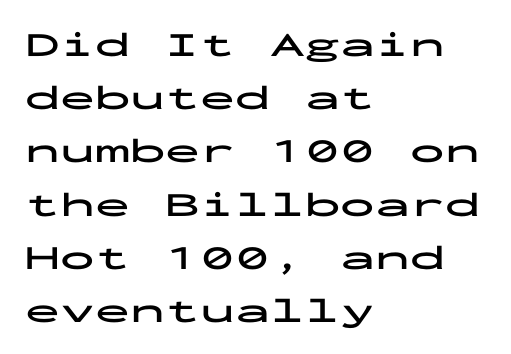
Monospaced: the letters line up in strict vertical columns. Short and long lines alike share a common starting point at left. The rows are spaced the way most documents space them. Characters follow at the spacing the type designer built in. The glyphs are unaccompanied by any horizontal stroke below them.
